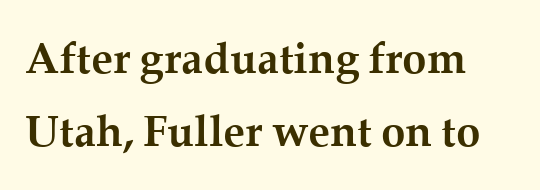
Type style note: has serifs. Is there any slant? The stems are plumb. Underline: absent. The letters sit at their default tracking, neither squeezed nor spread. The passage shown stacks its lines at a standard gap. You'd pick this weight for a headline — it's a proper bold.
